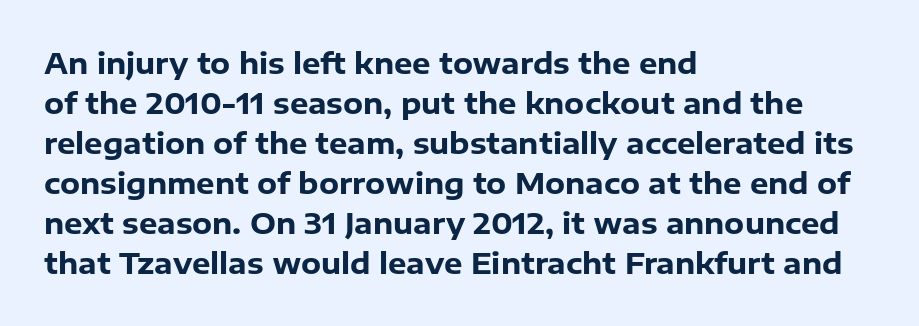
Note the varied advance widths — an 'i' is clearly narrower than an 'm'. Look at the stroke-to-counter ratio: heavy, a bold. Vertical spacing — default. Line beginnings align vertically; line endings do not. Rendered with straight, roman letterforms.
